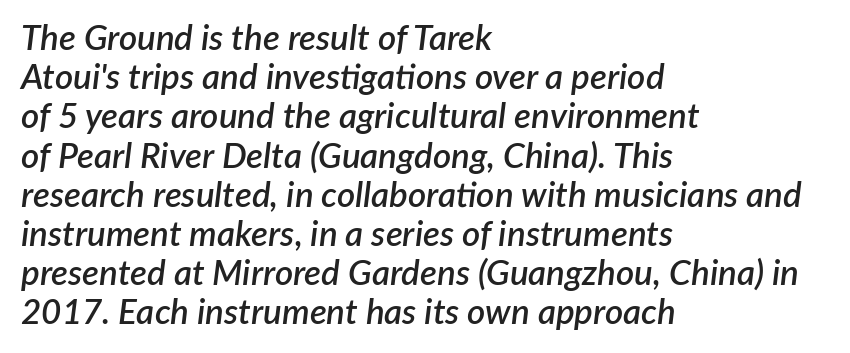
Q: Is the text bold? A: Semi-bold.
Q: Is the text italic (slanted)? A: Yes, it leans right by about 7 degrees.
Q: Is the text underlined? A: No.
Q: How is the paragraph aligned? A: Left-aligned.
Q: Is the spacing between letters normal or unusually wide? A: Normal.
Q: Is the spacing between lines tight, normal or loose? A: Tight.
Q: Width (condensed, normal, or wide)? A: Normal.
Q: Stroke contrast? A: Low.
Q: x-height? A: Medium.
Q: Monospaced? A: No.
